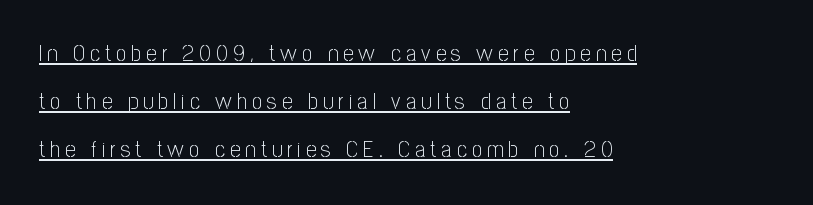
{"italic": "no", "bold": "no", "underline": "yes", "align": "left", "line_spacing": "loose", "line_spacing_ratio": 2.09, "letter_spacing": "wide", "letter_spacing_em": 0.22, "glyph_px": 23}
